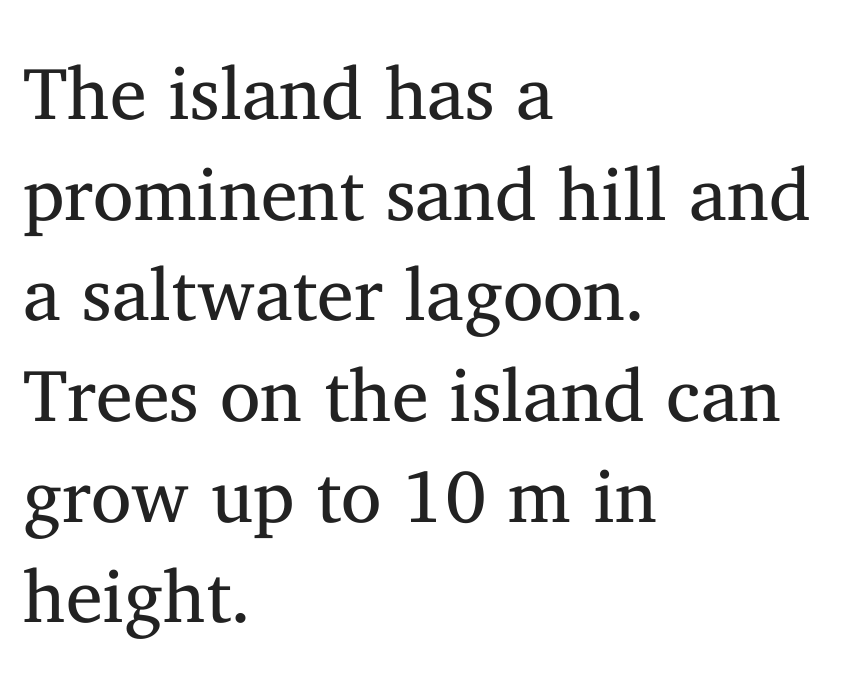
The image shows 74 px regular-weight serif type, upright; set left-aligned, normal line spacing (1.36x), normal letter spacing, not underlined; medium stroke contrast and a medium x-height.
